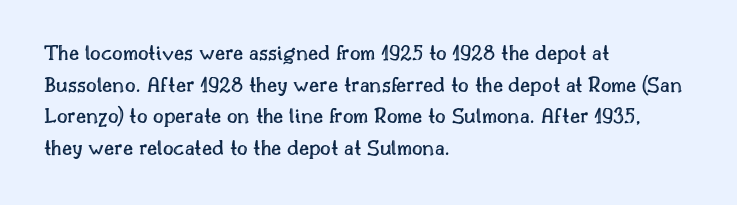
The image shows 23 px text type, upright; set left-aligned, normal line spacing (1.38x), normal letter spacing, not underlined.
